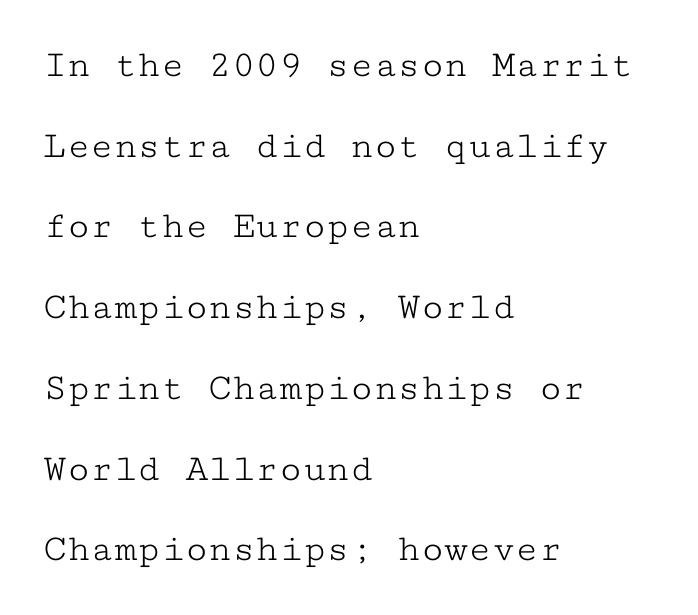
The rendering keeps characters at their native spacing. Heaviness? Minimal to ordinary, like unemphasized prose. Successive baselines arrive slowly, with a big drop between each. Decoration check: the copy has no underline. This is roman type, the default non-slanted kind.
